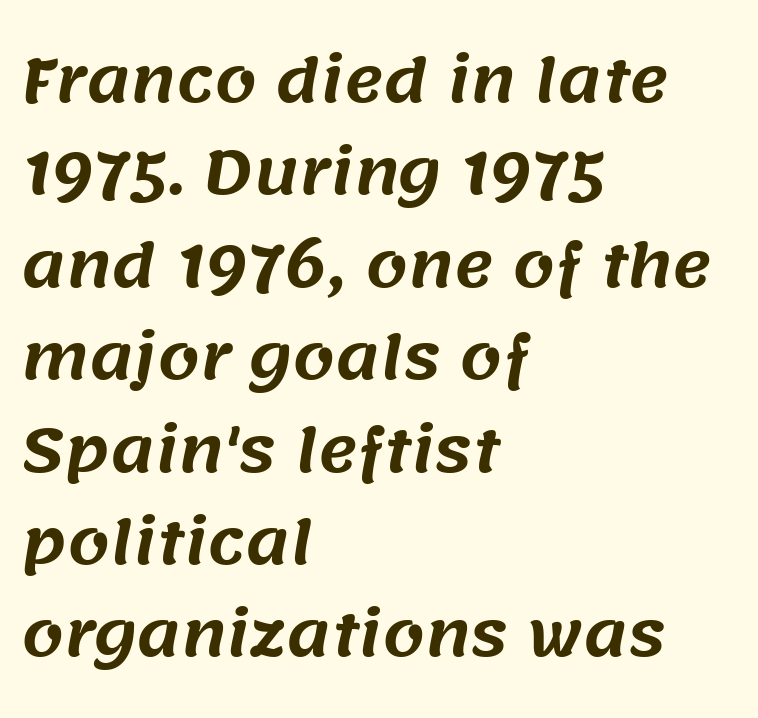
{"serif": "no", "width": "normal", "stroke_contrast": "medium", "x_height": "large", "monospaced": "no", "underline": "no", "align": "left", "line_spacing": "normal", "line_spacing_ratio": 1.54, "letter_spacing": "normal", "letter_spacing_em": 0.0, "glyph_px": 60}
